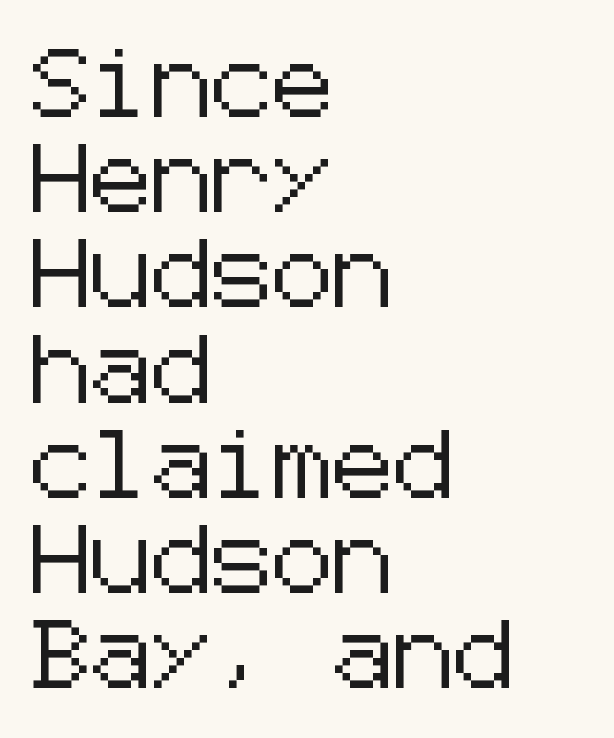
Q: Is the text italic (slanted)? A: No, it is upright.
Q: Is the typeface a serif or a sans-serif typeface? A: Sans-serif.
Q: Is the text underlined? A: No.
Q: How is the paragraph aligned? A: Left-aligned.
Q: Is the spacing between letters normal or unusually wide? A: Normal.
Q: Is the spacing between lines tight, normal or loose? A: Normal.
Q: Width (condensed, normal, or wide)? A: Normal.
Q: Stroke contrast? A: Low.
Q: x-height? A: Medium.
